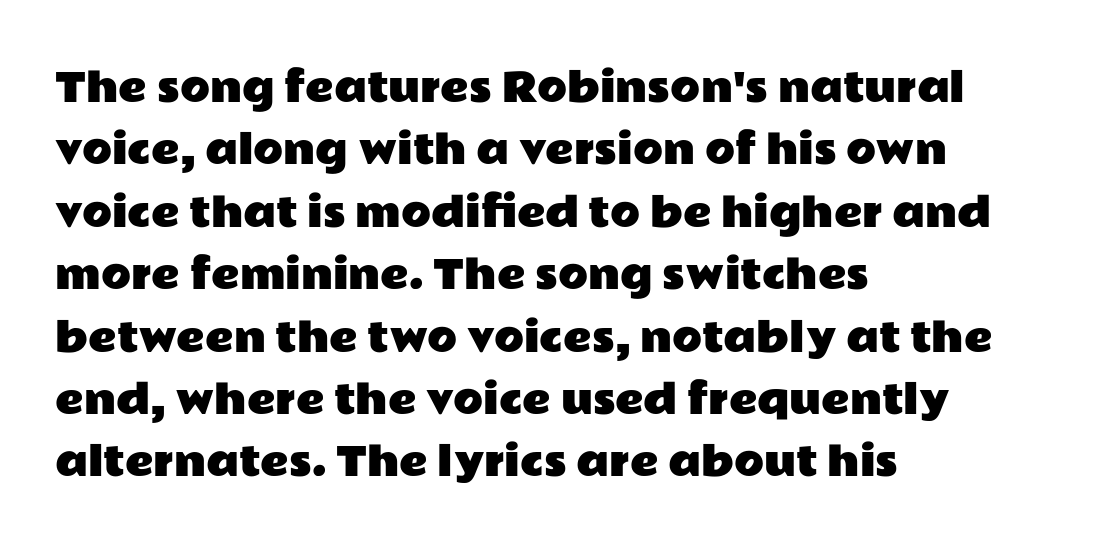
Q: Is the text italic (slanted)? A: No, it is upright.
Q: Is the typeface a serif or a sans-serif typeface? A: Sans-serif.
Q: Is the text underlined? A: No.
Q: How is the paragraph aligned? A: Left-aligned.
Q: Is the spacing between letters normal or unusually wide? A: Normal.
Q: Is the spacing between lines tight, normal or loose? A: Normal.
Q: Width (condensed, normal, or wide)? A: Wide.
Q: Stroke contrast? A: Low.
Q: x-height? A: Medium.
Q: Monospaced? A: No.
